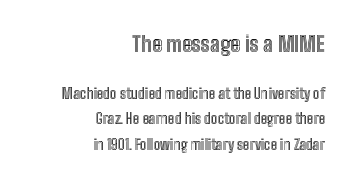
The string is rendered with underlining switched off. The first block has been scaled up relative to the second. The setting favours the right margin, as signatures and pull-quotes sometimes do. It's the straight-up-and-down kind of type. Observe the ordinary spacing: letters are neighbours, not strangers.
